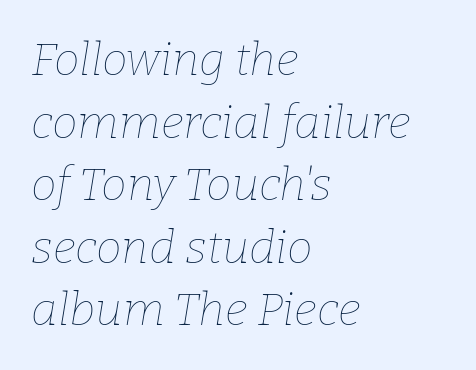
Q: Is the text bold? A: No.
Q: Is the text italic (slanted)? A: Yes, it leans right by about 9 degrees.
Q: Is the text underlined? A: No.
Q: How is the paragraph aligned? A: Left-aligned.
Q: Is the spacing between letters normal or unusually wide? A: Normal.
Q: Is the spacing between lines tight, normal or loose? A: Normal.
Q: Width (condensed, normal, or wide)? A: Normal.
Q: Stroke contrast? A: Low.
Q: x-height? A: Medium.
Q: Monospaced? A: No.
